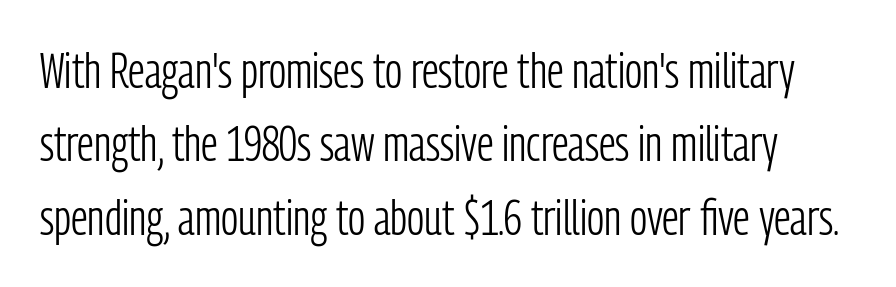
Q: Is the text bold? A: No.
Q: Is the text italic (slanted)? A: No, it is upright.
Q: Is the typeface a serif or a sans-serif typeface? A: Sans-serif.
Q: Is the text underlined? A: No.
Q: Is the spacing between letters normal or unusually wide? A: Normal.
Q: Is the spacing between lines tight, normal or loose? A: Normal.
Q: Width (condensed, normal, or wide)? A: Condensed.
Q: Stroke contrast? A: Low.
Q: x-height? A: Medium.
Q: Monospaced? A: No.
